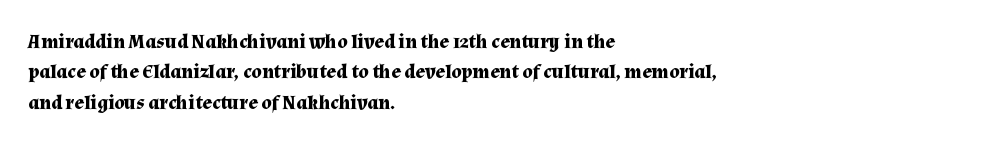
The image shows 20 px bold type, upright; set left-aligned, normal line spacing (1.52x), normal letter spacing, not underlined.
